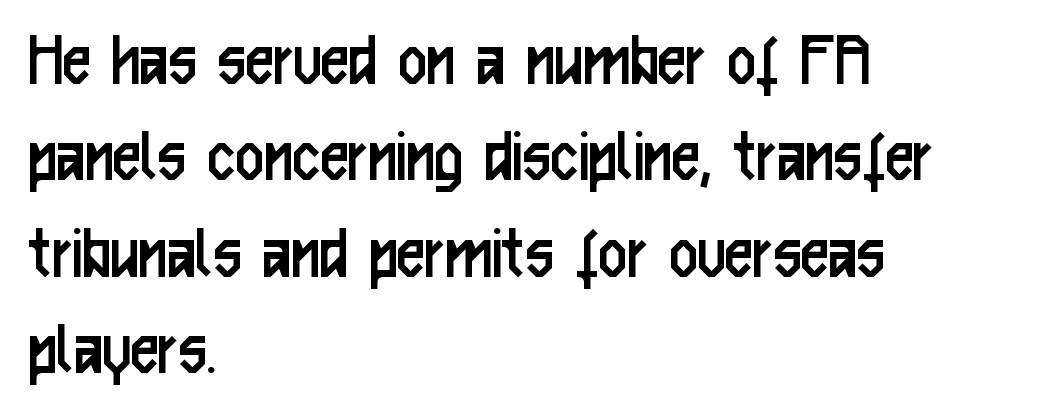
Q: Is the text bold? A: No.
Q: Is the text italic (slanted)? A: No, it is upright.
Q: Is the typeface a serif or a sans-serif typeface? A: Sans-serif.
Q: Is the text underlined? A: No.
Q: How is the paragraph aligned? A: Left-aligned.
Q: Is the spacing between letters normal or unusually wide? A: Normal.
Q: Width (condensed, normal, or wide)? A: Condensed.
Q: Stroke contrast? A: Low.
Q: x-height? A: Medium.
Q: Monospaced? A: No.
